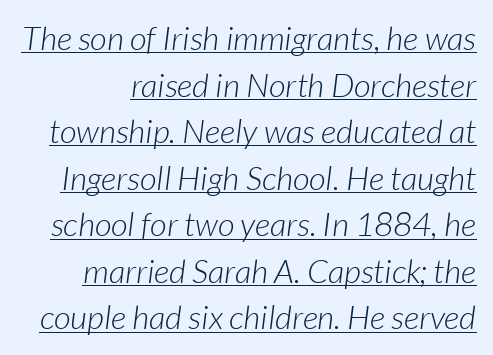
{"italic": "yes", "lean": "right", "slant_degrees": 7, "bold": "no", "weight": "light", "width": "normal", "stroke_contrast": "low", "x_height": "medium", "monospaced": "no", "underline": "yes", "line_spacing": "normal", "line_spacing_ratio": 1.41, "letter_spacing": "normal", "letter_spacing_em": 0.0, "glyph_px": 33}
